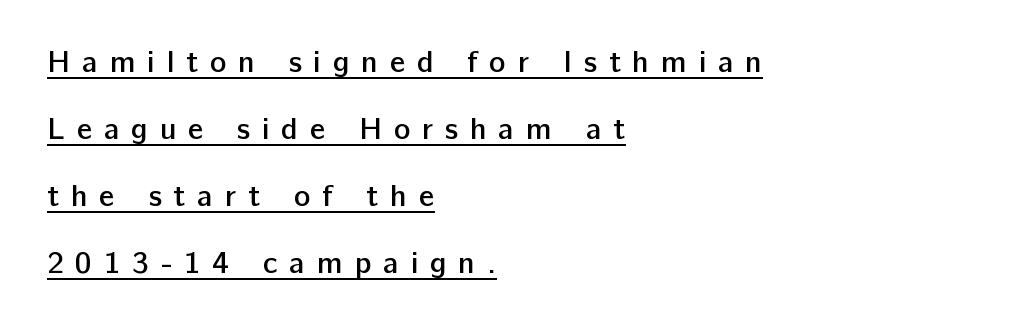
Q: Is the text bold? A: Semi-bold.
Q: Is the text italic (slanted)? A: No, it is upright.
Q: Is the typeface a serif or a sans-serif typeface? A: Sans-serif.
Q: Is the text underlined? A: Yes.
Q: How is the paragraph aligned? A: Left-aligned.
Q: Is the spacing between letters normal or unusually wide? A: Unusually wide.
Q: Is the spacing between lines tight, normal or loose? A: Loose.
Q: Width (condensed, normal, or wide)? A: Normal.
Q: Stroke contrast? A: Low.
Q: x-height? A: Medium.
Q: Monospaced? A: No.
